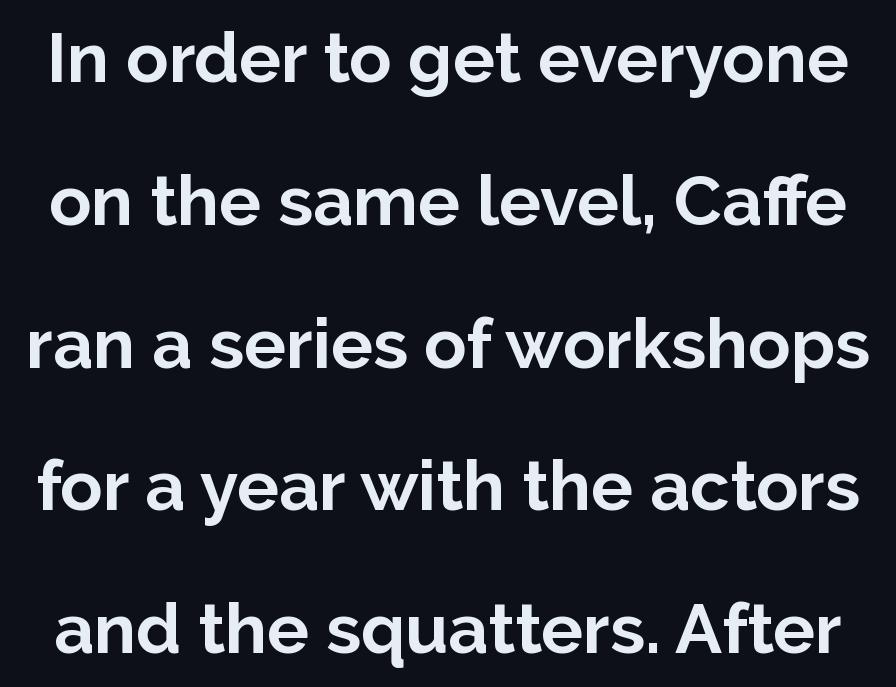
In terms of letterspacing, this is plain default setting. Note: no serifs on the glyphs. Ascenders rise straight up at ninety degrees. The area under the type is left untouched.
